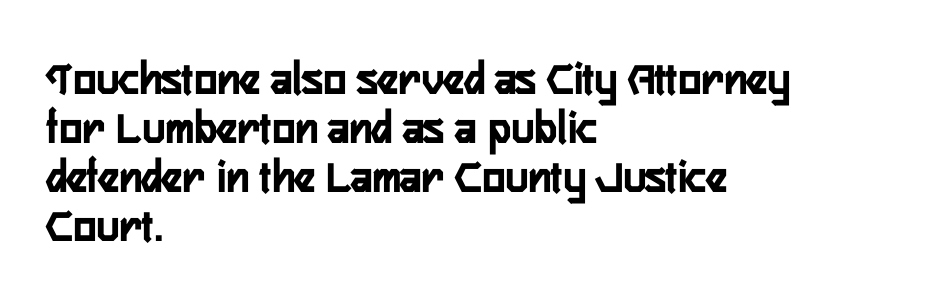
The image shows 48 px semibold, condensed sans-serif type, upright; set left-aligned, tight line spacing (1.02x), normal letter spacing, not underlined; low stroke contrast and a medium x-height.
